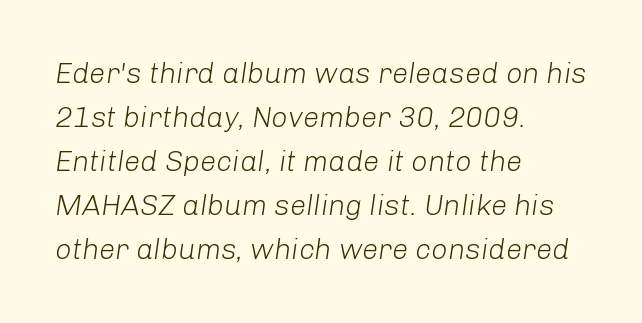
The image shows 29 px light type, italic (leaning right); set left-aligned, normal line spacing (1.52x), normal letter spacing, not underlined; low stroke contrast and a medium x-height.
